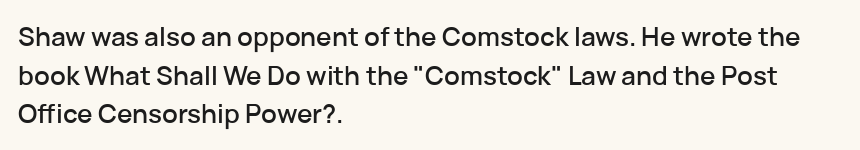
If you measured baseline to baseline, you'd find a middling distance. The line texture is even and compact thanks to regular tracking. Descender tails drop into unmarked territory. Posture: upright roman. Horizontally, the lines are justified to the leading edge only.
